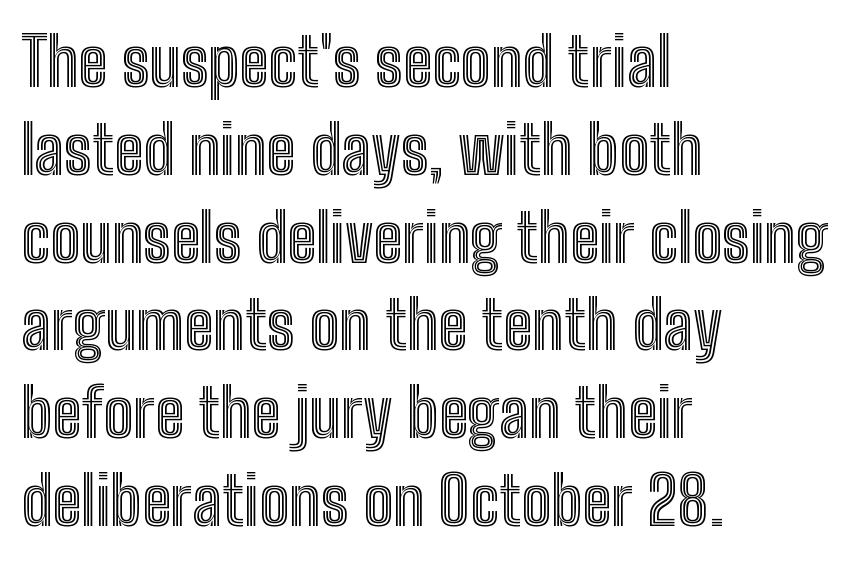
{"italic": "no", "width": "condensed", "x_height": "medium", "monospaced": "no", "underline": "no", "align": "left", "line_spacing": "normal", "line_spacing_ratio": 1.31, "letter_spacing": "normal", "letter_spacing_em": 0.0, "glyph_px": 67}
